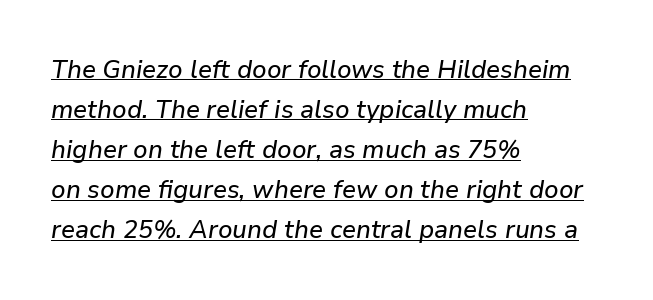
Emphasis is given by a line drawn under the lettering. Summary of vertical rhythm: regular, with standard interline spacing. Compared with a centered layout, this one pins lines to the left instead. Nothing unusual about the tracking: characters are spaced as the font intends. Italic? Definitely — the glyphs are oblique.
